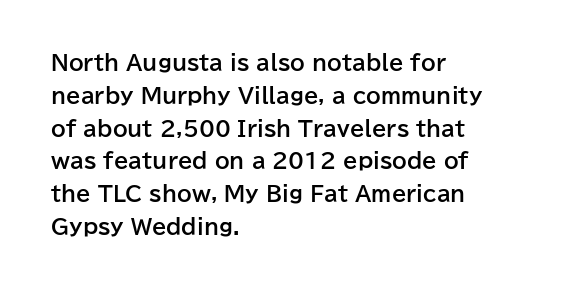
Q: Is the text bold? A: Yes.
Q: Is the text italic (slanted)? A: No, it is upright.
Q: Is the text underlined? A: No.
Q: How is the paragraph aligned? A: Left-aligned.
Q: Is the spacing between letters normal or unusually wide? A: Normal.
Q: Is the spacing between lines tight, normal or loose? A: Normal.
